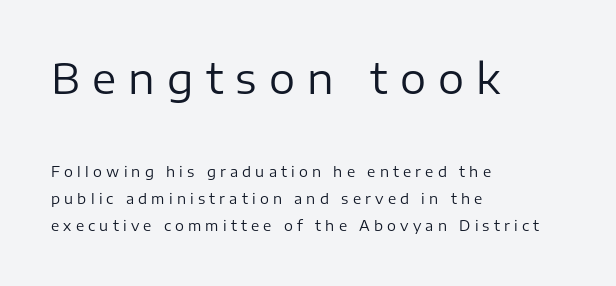
{"serif": "no", "italic": "no", "bold": "no", "weight": "regular", "width": "normal", "stroke_contrast": "low", "x_height": "medium", "monospaced": "no", "underline": "no", "align": "left", "line_spacing": "loose", "line_spacing_ratio": 1.91, "letter_spacing": "wide", "letter_spacing_em": 0.3, "larger_block": "first", "size_ratio": 2.93, "glyph_px": 41}
